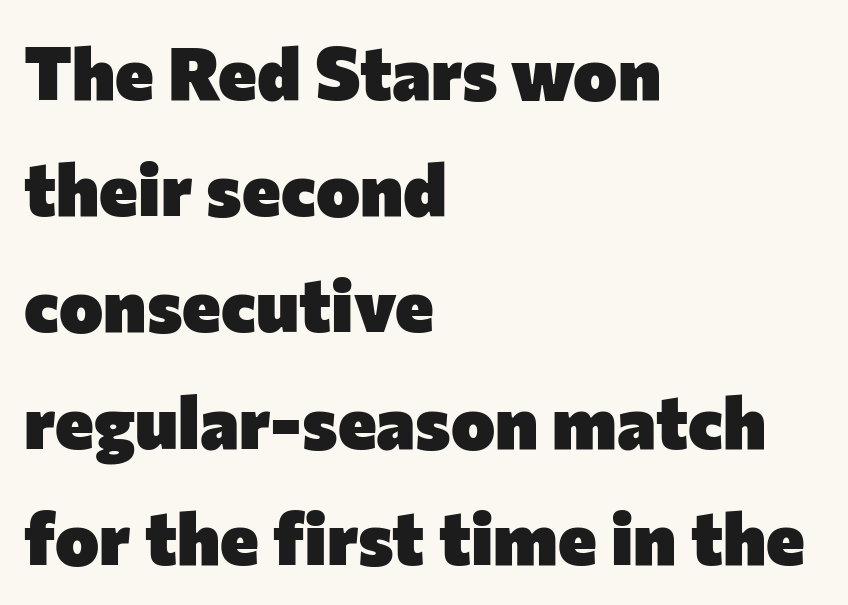
The font's upright variant was chosen for this text. Examine the stroke ends and you'll find no serifs. Bare-footed words on every line. Short and long lines alike share a common starting point at left.
